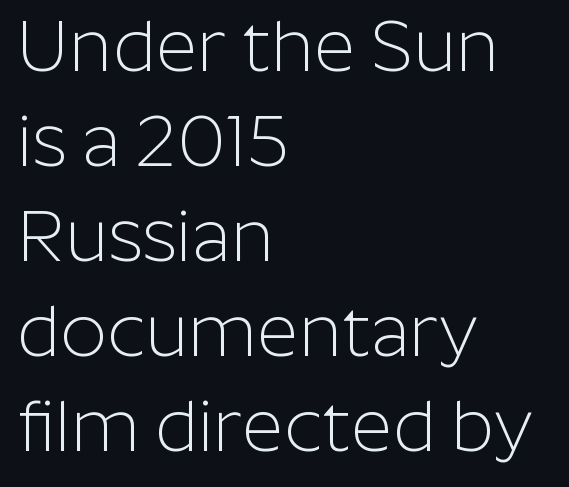
You could not count columns in this text — the font is proportionally spaced. Is this a sans? Yes — the strokes have no serifs. Nothing heavy about these letters — not bold at all. The rendering keeps characters at their native spacing.
